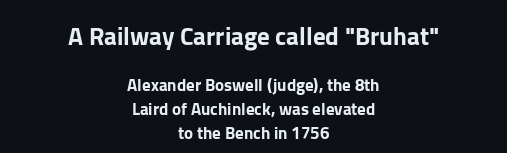
{"italic": "no", "underline": "no", "align": "center", "line_spacing": "normal", "line_spacing_ratio": 1.41, "letter_spacing": "normal", "letter_spacing_em": 0.0, "larger_block": "first", "size_ratio": 1.47, "glyph_px": 25}
